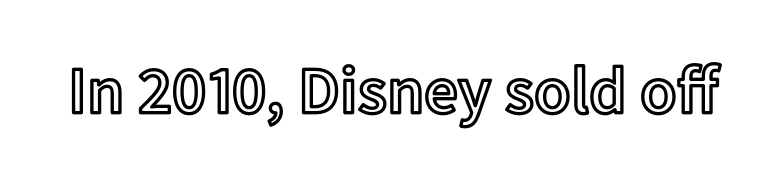
The letters stand straight up with perfectly vertical stems. Observe the ordinary spacing: letters are neighbours, not strangers. Spacing verdict: proportional, widths tailored to each character. The space directly below the letters is spotless.
